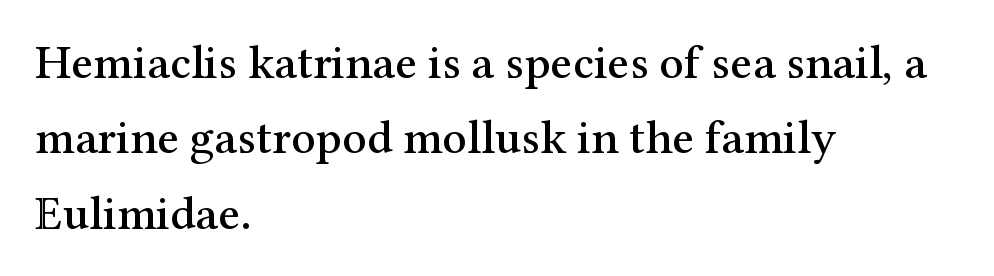
Q: Is the text italic (slanted)? A: No, it is upright.
Q: Is the typeface a serif or a sans-serif typeface? A: Serif.
Q: Is the text underlined? A: No.
Q: How is the paragraph aligned? A: Left-aligned.
Q: Is the spacing between letters normal or unusually wide? A: Normal.
Q: Is the spacing between lines tight, normal or loose? A: Normal.
Q: Width (condensed, normal, or wide)? A: Normal.
Q: Stroke contrast? A: Medium.
Q: x-height? A: Medium.
Q: Monospaced? A: No.
